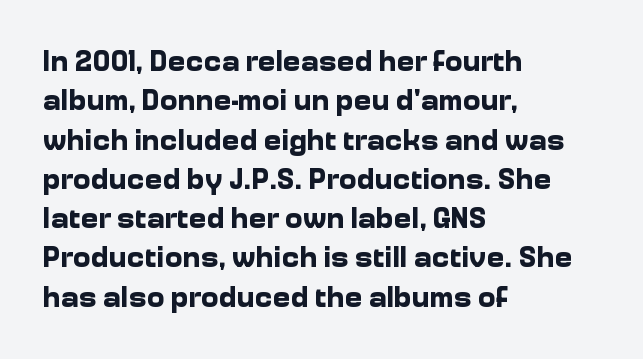
The image shows 30 px bold sans-serif type, upright; set left-aligned, normal line spacing (1.31x), normal letter spacing, not underlined; low stroke contrast and a medium x-height.
